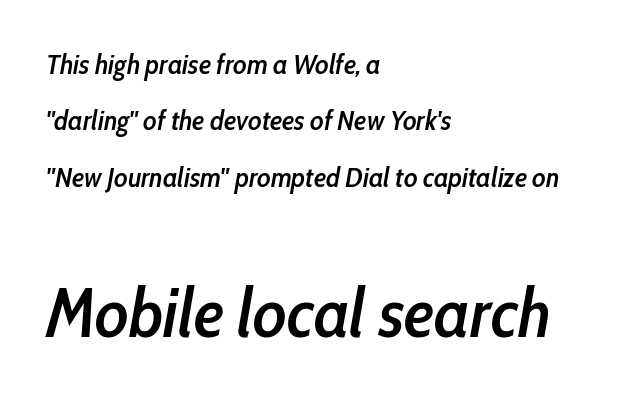
Q: Is the text bold? A: Semi-bold.
Q: Is the text italic (slanted)? A: Yes, it leans right by about 10 degrees.
Q: Is the text underlined? A: No.
Q: How is the paragraph aligned? A: Left-aligned.
Q: Is the spacing between letters normal or unusually wide? A: Normal.
Q: Is the spacing between lines tight, normal or loose? A: Loose.
Q: Which block of text is set in a larger size, the first (top) or the second (bottom)? A: The second (bottom) one.
Q: Width (condensed, normal, or wide)? A: Condensed.
Q: Stroke contrast? A: Low.
Q: x-height? A: Medium.
Q: Monospaced? A: No.
